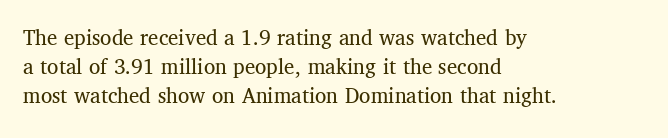
The image shows 23 px text type, upright; set left-aligned, normal line spacing (1.26x), normal letter spacing, not underlined.
